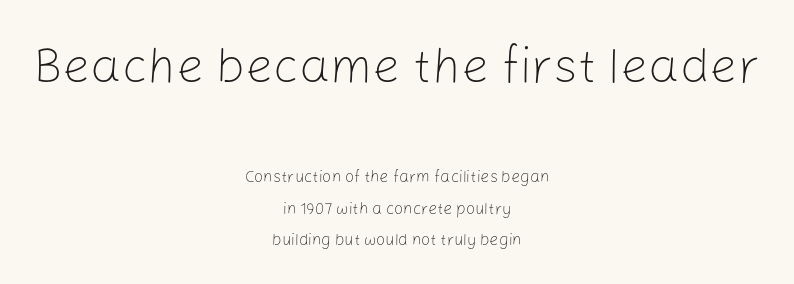
Of the two passages, the one on top uses the larger point size. The rendering keeps characters at their native spacing. No chunkiness to these letters — they're not bold. A typesetter would call this proportional, since set widths differ per character. Quick note: underline off.
